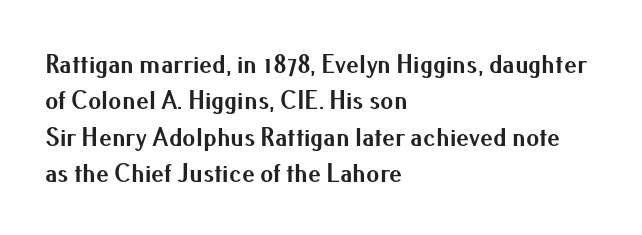
Characters remain perfectly vertical along every line. The passage is arranged the way most books set body copy — flush left. These lines sit exactly where default settings would place them. Nobody touched the tracking dial on this one. Descender tails drop into unmarked territory. Is the type bold? Yes — the strokes are clearly thick and heavy.
